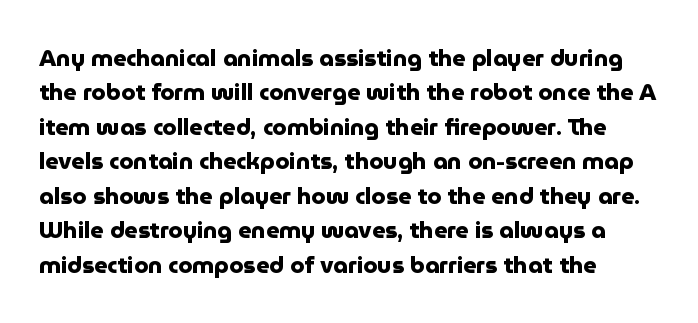
The image shows 23 px bold type, upright; set left-aligned, normal line spacing (1.5x), normal letter spacing, not underlined.
